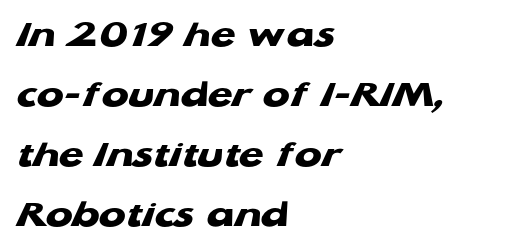
{"serif": "no", "bold": "yes", "weight": "heavy", "width": "wide", "stroke_contrast": "low", "x_height": "medium", "monospaced": "no", "underline": "no", "align": "left", "line_spacing": "normal", "line_spacing_ratio": 1.5, "letter_spacing": "normal", "letter_spacing_em": 0.0, "glyph_px": 40}
